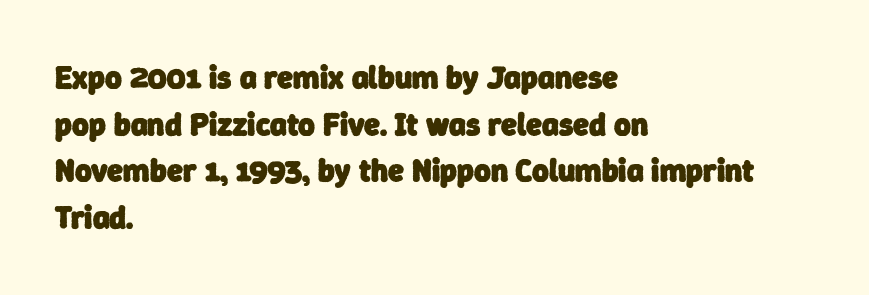
{"serif": "no", "bold": "yes", "weight": "heavy", "width": "normal", "stroke_contrast": "low", "x_height": "medium", "monospaced": "no", "underline": "no", "align": "left", "line_spacing": "normal", "line_spacing_ratio": 1.46, "letter_spacing": "normal", "letter_spacing_em": 0.0, "glyph_px": 32}
